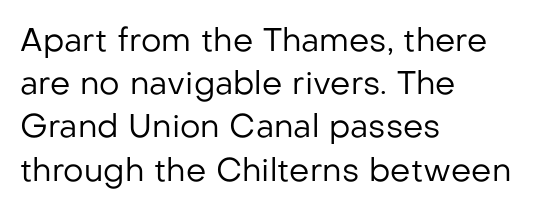
Q: Is the text bold? A: No.
Q: Is the text italic (slanted)? A: No, it is upright.
Q: Is the typeface a serif or a sans-serif typeface? A: Sans-serif.
Q: Is the text underlined? A: No.
Q: How is the paragraph aligned? A: Left-aligned.
Q: Is the spacing between letters normal or unusually wide? A: Normal.
Q: Is the spacing between lines tight, normal or loose? A: Normal.
Q: Width (condensed, normal, or wide)? A: Normal.
Q: Stroke contrast? A: Low.
Q: x-height? A: Medium.
Q: Monospaced? A: No.
